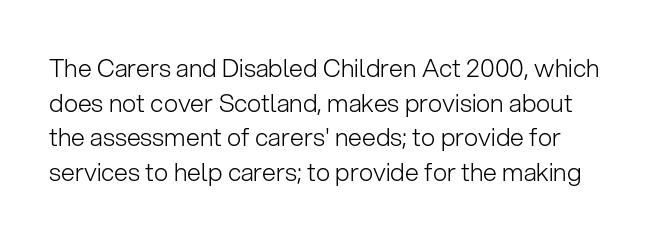
Q: Is the text bold? A: No.
Q: Is the text italic (slanted)? A: No, it is upright.
Q: Is the text underlined? A: No.
Q: Is the spacing between letters normal or unusually wide? A: Normal.
Q: Is the spacing between lines tight, normal or loose? A: Normal.
